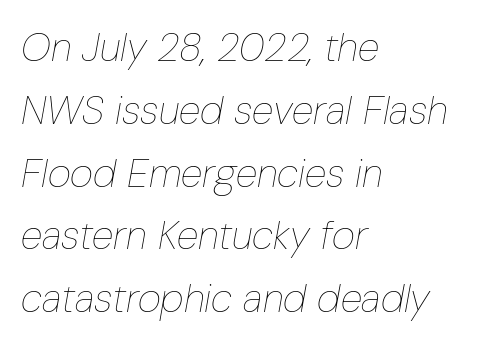
{"italic": "yes", "lean": "right", "slant_degrees": 10, "bold": "no", "weight": "thin", "width": "condensed", "stroke_contrast": "low", "x_height": "medium", "monospaced": "no", "underline": "no", "align": "left", "line_spacing": "normal", "line_spacing_ratio": 1.57, "letter_spacing": "normal", "letter_spacing_em": 0.0, "glyph_px": 40}
